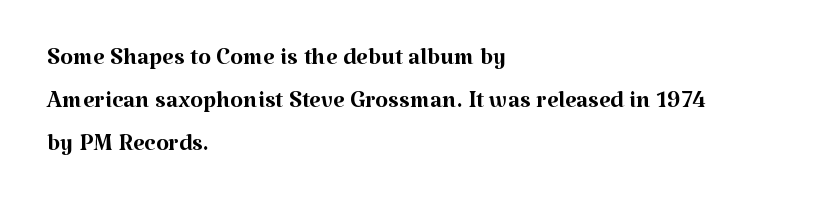
The image shows 33 px regular-weight serif type, upright; set left-aligned, normal line spacing (1.31x), normal letter spacing, not underlined; medium stroke contrast and a medium x-height.
